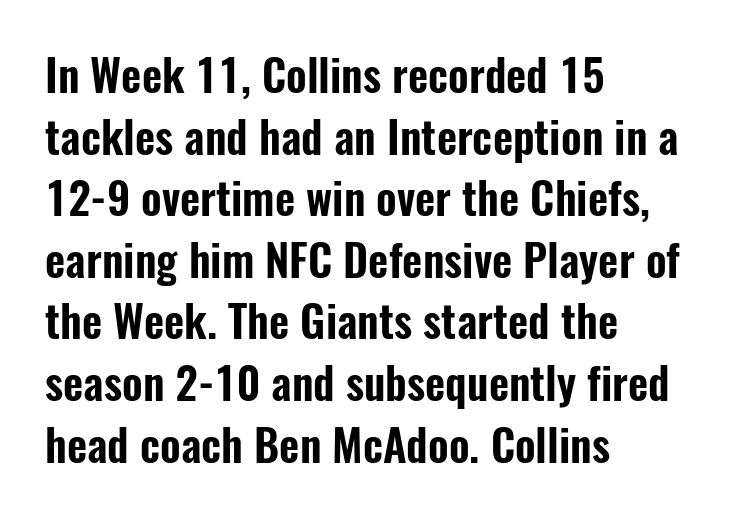
The image shows 44 px condensed sans-serif type, upright; set left-aligned, normal line spacing (1.4x), normal letter spacing, not underlined; low stroke contrast and a medium x-height.
